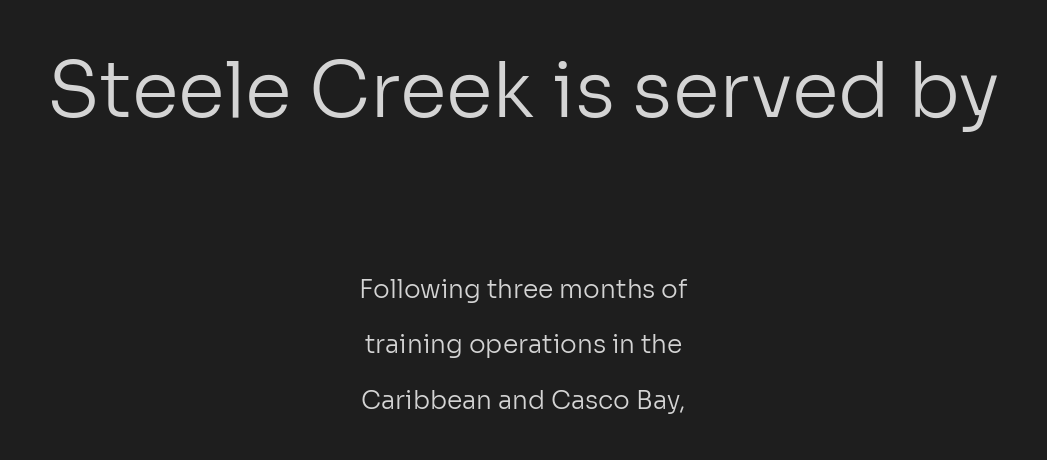
The image shows 76 px regular-weight sans-serif type, upright; set centered, loose line spacing (2.22x), normal letter spacing, not underlined; the first (top) block is 3.04x larger; low stroke contrast and a medium x-height.
